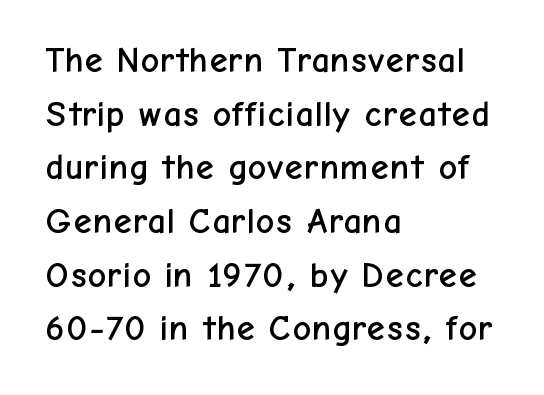
The glyphs are unaccompanied by any horizontal stroke below them. The typography opts for an upright posture over an oblique one. The ragged edge is on the right, which tells us the setting is flush left. The glyphs in this specimen are sans serif. The type is set solid horizontally, with unmodified tracking.
